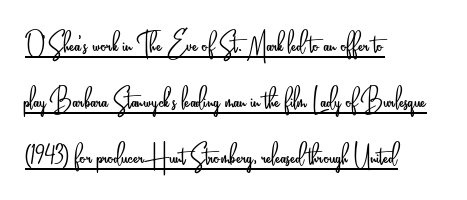
Glyph-to-glyph distance matches everyday printed text. Underlined type. Horizontal alignment here is leftward, the default for most running prose. Summary of weight: not heavy and not bold. Regarding serifs, this sample does without them.
